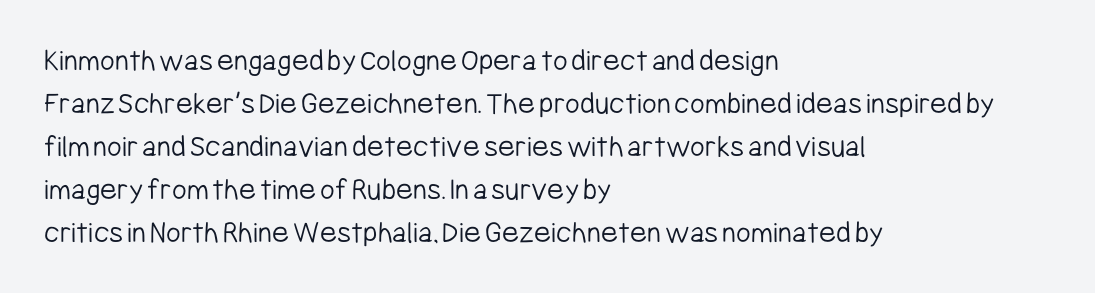
The image shows 32 px light, condensed sans-serif type, upright; set left-aligned, normal line spacing (1.34x), normal letter spacing, not underlined; low stroke contrast and a medium x-height.
